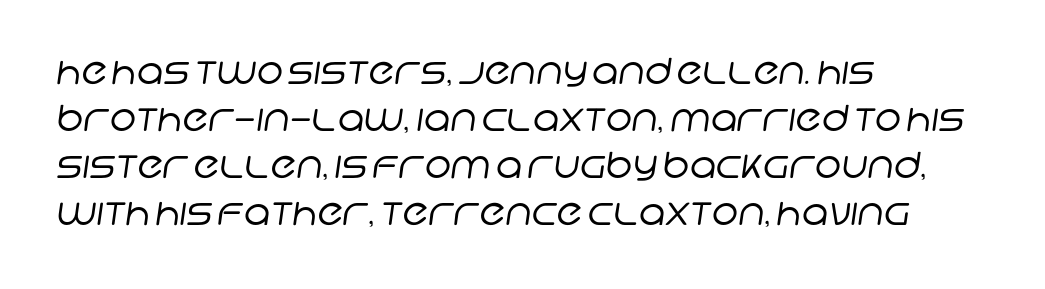
The image shows 36 px regular-weight sans-serif type; set left-aligned, normal line spacing (1.31x), normal letter spacing, not underlined; low stroke contrast and a large x-height.
